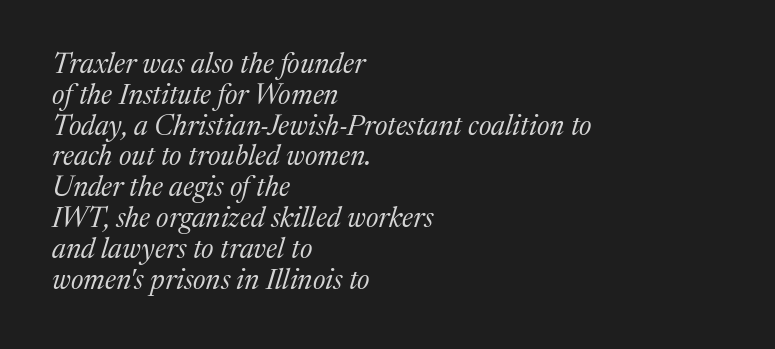
{"serif": "yes", "italic": "yes", "lean": "right", "slant_degrees": 17, "bold": "no", "weight": "regular", "width": "normal", "stroke_contrast": "medium", "x_height": "medium", "monospaced": "no", "underline": "no", "align": "left", "line_spacing": "tight", "line_spacing_ratio": 1.1, "letter_spacing": "normal", "letter_spacing_em": 0.0, "glyph_px": 28}
